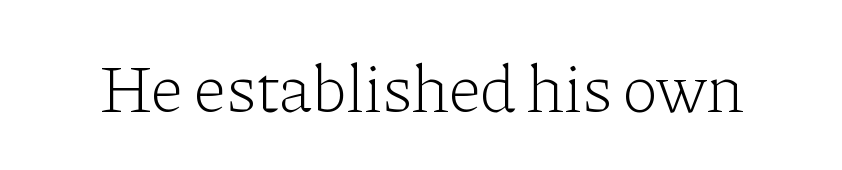
{"serif": "yes", "italic": "no", "bold": "no", "weight": "light", "width": "normal", "stroke_contrast": "low", "x_height": "medium", "monospaced": "no", "underline": "no", "letter_spacing": "normal", "letter_spacing_em": 0.0, "glyph_px": 68}
